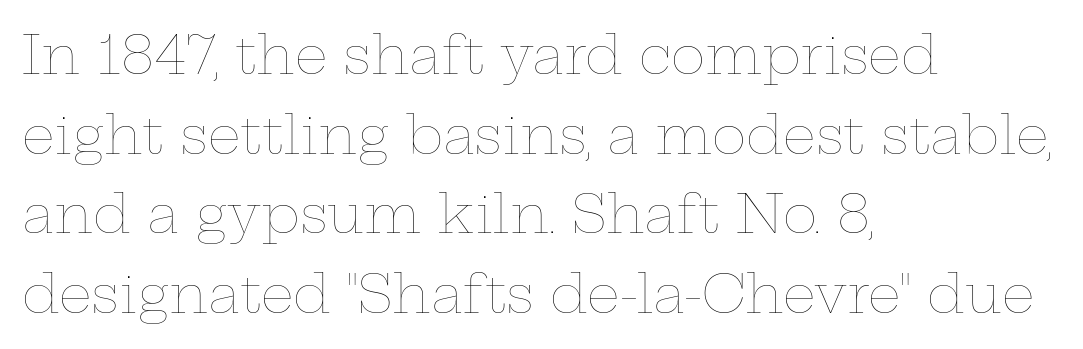
The image shows 52 px thin, wide type, upright; set left-aligned, normal line spacing (1.53x), normal letter spacing, not underlined; low stroke contrast and a medium x-height.
